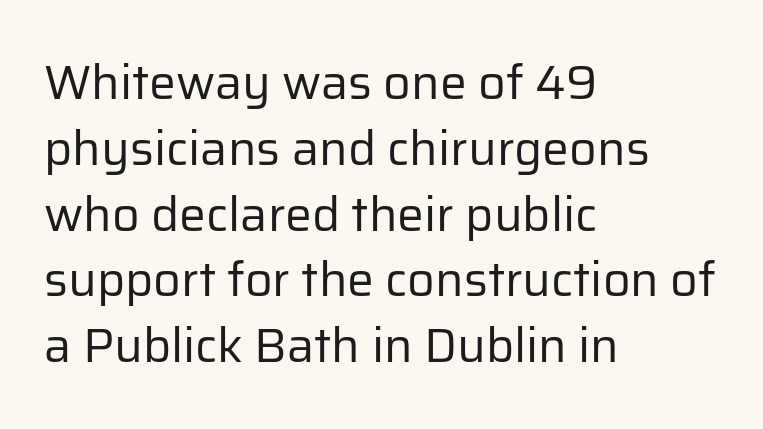
{"serif": "no", "italic": "no", "bold": "no", "weight": "regular", "width": "normal", "stroke_contrast": "low", "x_height": "medium", "monospaced": "no", "underline": "no", "align": "left", "line_spacing": "normal", "line_spacing_ratio": 1.37, "letter_spacing": "normal", "letter_spacing_em": 0.0, "glyph_px": 48}
